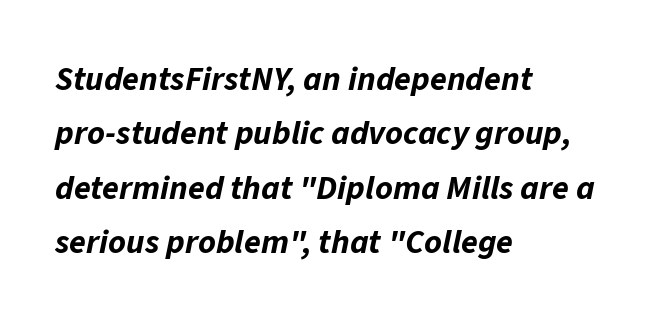
This sample keeps an unexceptional amount of space between lines. Students, this is bold: see how much ink each stroke carries. Looks like regular typesetting: each glyph gets only the width it needs. Italic? Definitely — the glyphs are oblique.
